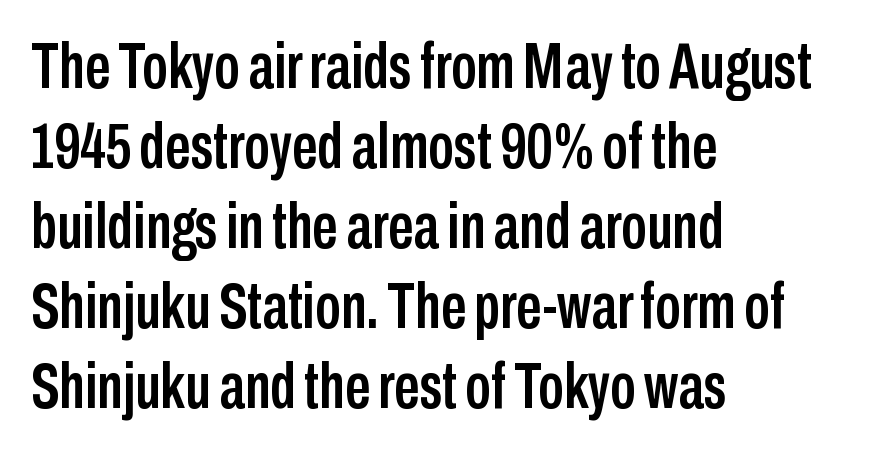
{"serif": "no", "italic": "no", "width": "condensed", "stroke_contrast": "low", "x_height": "medium", "monospaced": "no", "underline": "no", "align": "left", "line_spacing": "normal", "line_spacing_ratio": 1.25, "letter_spacing": "normal", "letter_spacing_em": 0.0, "glyph_px": 64}
